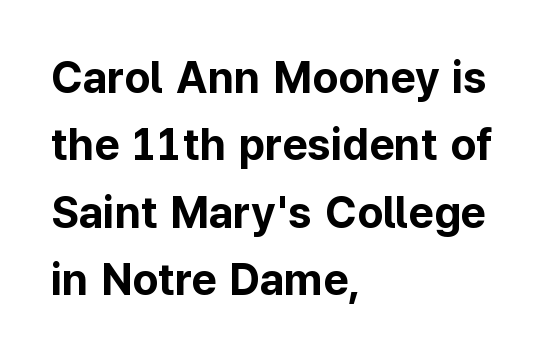
{"serif": "no", "italic": "no", "bold": "yes", "weight": "bold", "width": "normal", "stroke_contrast": "low", "x_height": "medium", "monospaced": "no", "underline": "no", "align": "left", "line_spacing": "normal", "line_spacing_ratio": 1.53, "letter_spacing": "normal", "letter_spacing_em": 0.0, "glyph_px": 44}
